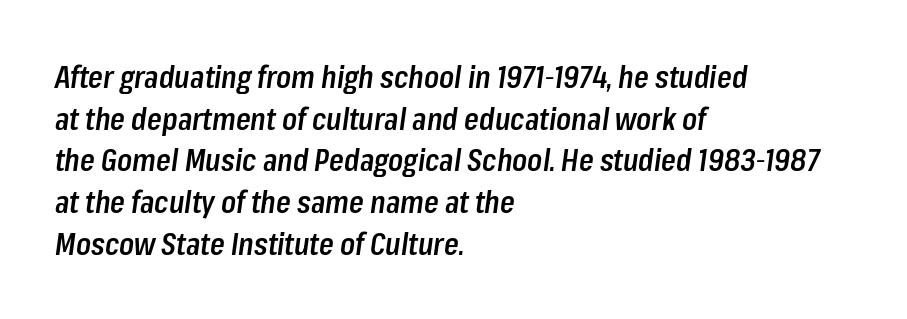
{"italic": "yes", "lean": "right", "slant_degrees": 8, "bold": "semi", "weight": "semibold", "width": "condensed", "stroke_contrast": "low", "x_height": "medium", "monospaced": "no", "underline": "no", "align": "left", "line_spacing": "normal", "line_spacing_ratio": 1.39, "letter_spacing": "normal", "letter_spacing_em": 0.0, "glyph_px": 30}
